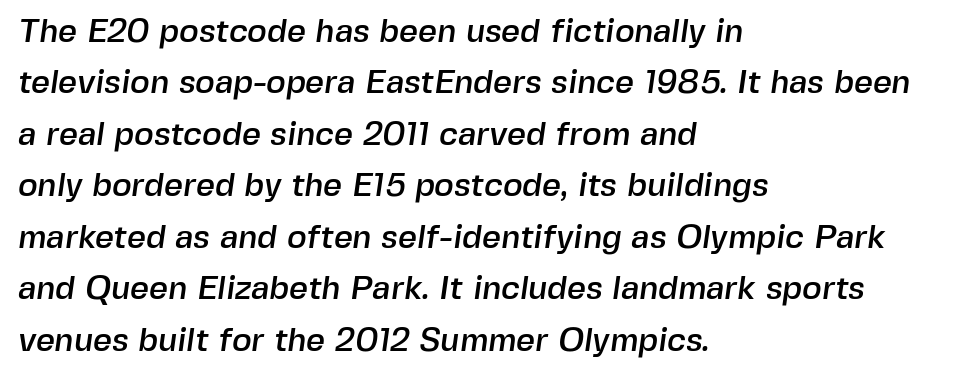
The image shows 33 px sans-serif type; set left-aligned, normal line spacing (1.56x), normal letter spacing, not underlined; a medium x-height.
